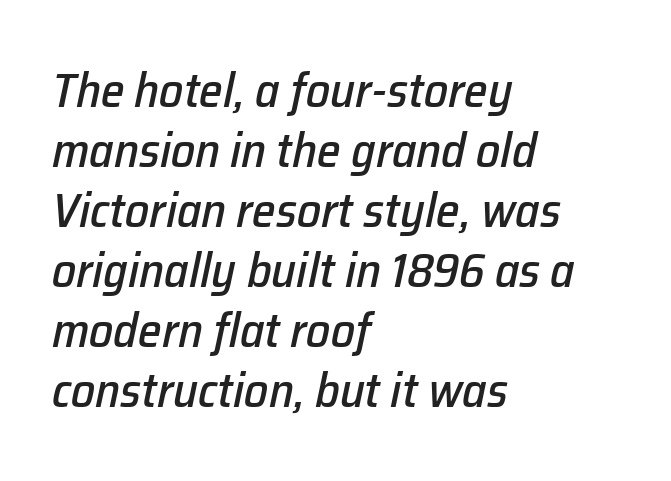
Q: Is the text italic (slanted)? A: Yes, it leans right by about 12 degrees.
Q: Is the text underlined? A: No.
Q: How is the paragraph aligned? A: Left-aligned.
Q: Is the spacing between letters normal or unusually wide? A: Normal.
Q: Is the spacing between lines tight, normal or loose? A: Normal.
Q: Width (condensed, normal, or wide)? A: Normal.
Q: Stroke contrast? A: Low.
Q: x-height? A: Medium.
Q: Monospaced? A: No.
